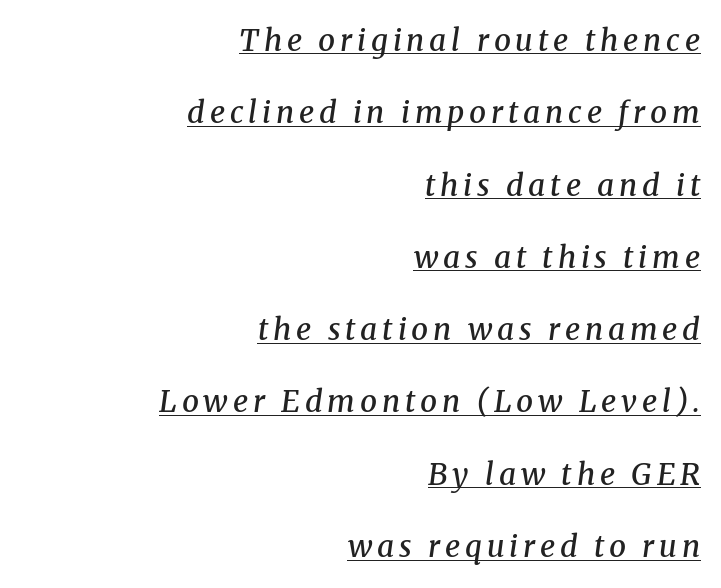
Q: Is the text bold? A: Semi-bold.
Q: Is the text italic (slanted)? A: Yes, it leans right by about 8 degrees.
Q: Is the typeface a serif or a sans-serif typeface? A: Serif.
Q: Is the text underlined? A: Yes.
Q: How is the paragraph aligned? A: Right-aligned.
Q: Is the spacing between lines tight, normal or loose? A: Loose.
Q: Width (condensed, normal, or wide)? A: Normal.
Q: Stroke contrast? A: Medium.
Q: x-height? A: Medium.
Q: Monospaced? A: No.
